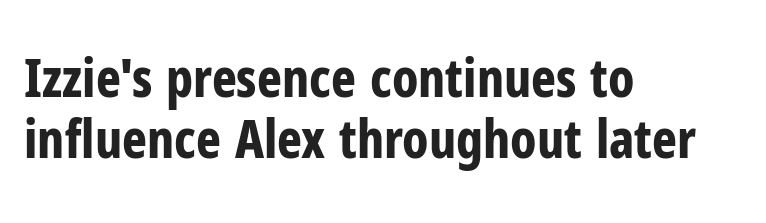
{"serif": "no", "italic": "no", "bold": "yes", "weight": "bold", "width": "condensed", "stroke_contrast": "low", "x_height": "medium", "monospaced": "no", "underline": "no", "align": "left", "line_spacing_ratio": 1.16, "letter_spacing": "normal", "letter_spacing_em": 0.0, "glyph_px": 53}
